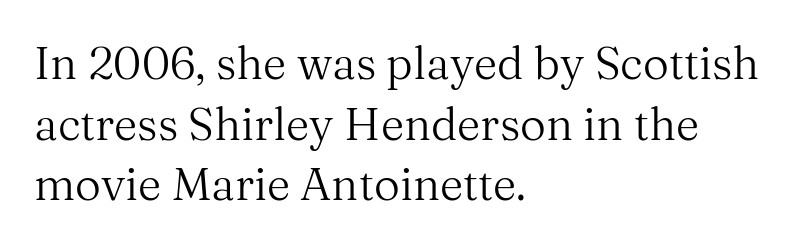
Q: Is the text bold? A: No.
Q: Is the text italic (slanted)? A: No, it is upright.
Q: Is the typeface a serif or a sans-serif typeface? A: Serif.
Q: Is the text underlined? A: No.
Q: How is the paragraph aligned? A: Left-aligned.
Q: Is the spacing between letters normal or unusually wide? A: Normal.
Q: Is the spacing between lines tight, normal or loose? A: Normal.
Q: Width (condensed, normal, or wide)? A: Normal.
Q: Stroke contrast? A: Medium.
Q: x-height? A: Medium.
Q: Monospaced? A: No.
